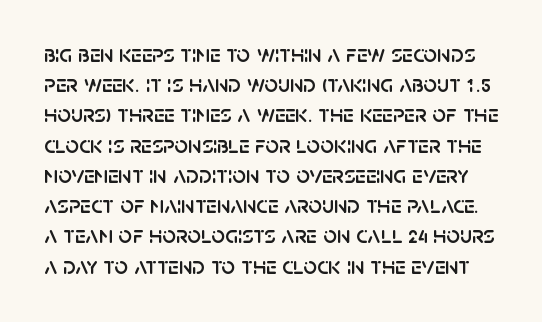
The image shows 24 px text type, upright; set normal line spacing (1.26x), normal letter spacing, not underlined.
